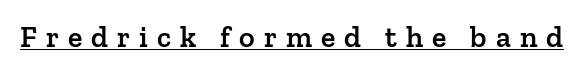
{"serif": "yes", "italic": "no", "bold": "semi", "weight": "semibold", "width": "normal", "stroke_contrast": "low", "x_height": "medium", "monospaced": "no", "underline": "yes", "letter_spacing": "wide", "letter_spacing_em": 0.3, "glyph_px": 30}
